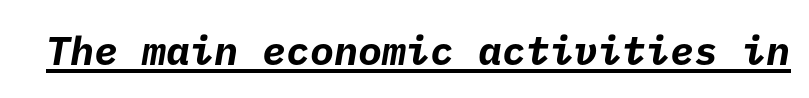
Font category for this specimen: sans-serif. Thick stems and heavy bowls — unmistakably bold. Quick note: underline on. The line texture is even and compact thanks to regular tracking.
